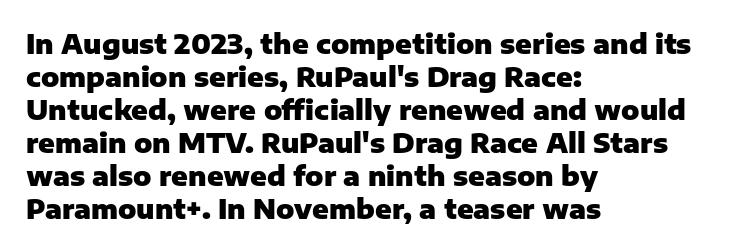
The image shows 27 px bold type, upright; set left-aligned, line spacing 1.22x, normal letter spacing, not underlined.
